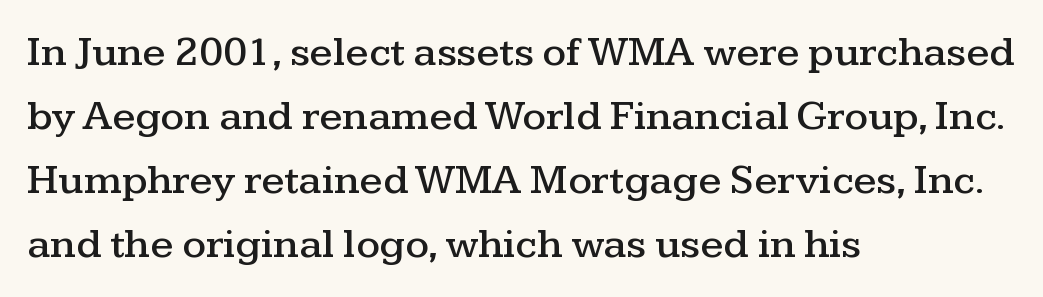
{"serif": "yes", "italic": "no", "width": "wide", "stroke_contrast": "medium", "x_height": "medium", "monospaced": "no", "underline": "no", "align": "left", "line_spacing": "normal", "line_spacing_ratio": 1.52, "letter_spacing": "normal", "letter_spacing_em": 0.0, "glyph_px": 42}
